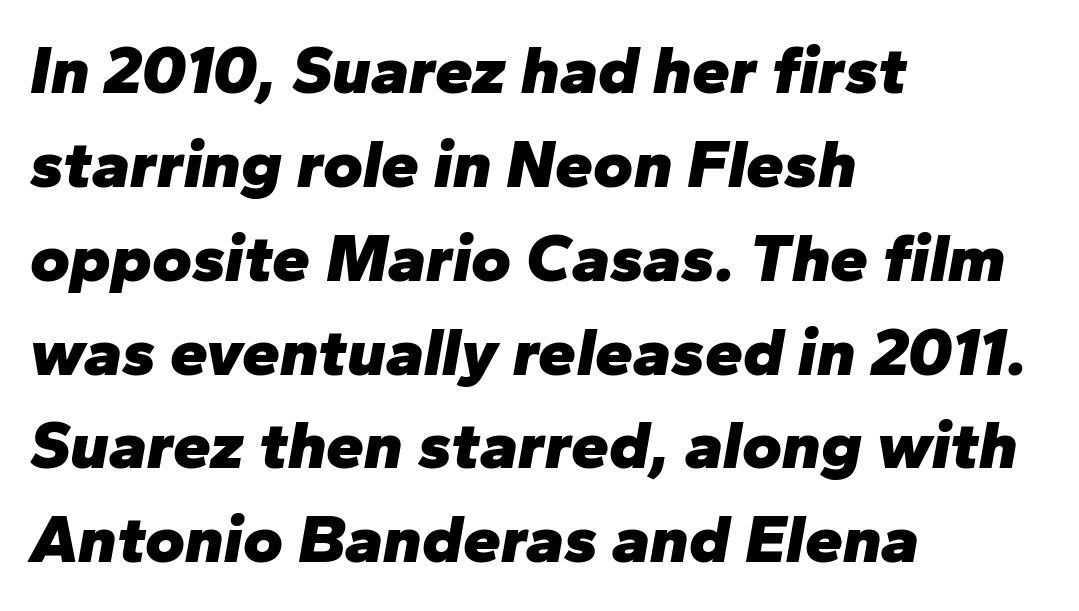
Q: Is the text bold? A: Yes.
Q: Is the text italic (slanted)? A: Yes, it leans right by about 10 degrees.
Q: Is the text underlined? A: No.
Q: How is the paragraph aligned? A: Left-aligned.
Q: Is the spacing between letters normal or unusually wide? A: Normal.
Q: Is the spacing between lines tight, normal or loose? A: Normal.
Q: Width (condensed, normal, or wide)? A: Normal.
Q: Stroke contrast? A: Low.
Q: x-height? A: Medium.
Q: Monospaced? A: No.
